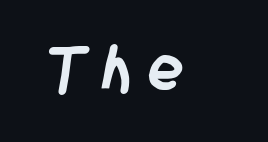
The image shows 63 px semibold, condensed sans-serif type; set not underlined; low stroke contrast and a large x-height.
